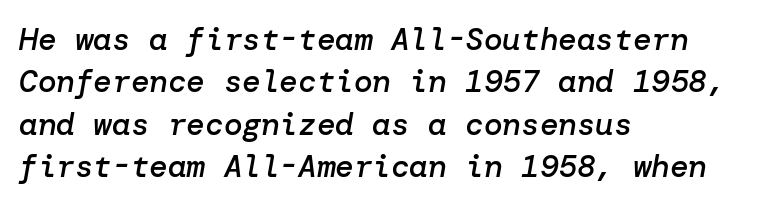
The image shows 31 px semibold type, italic (leaning right); set left-aligned, normal line spacing (1.37x), normal letter spacing, not underlined; low stroke contrast and a medium x-height.
